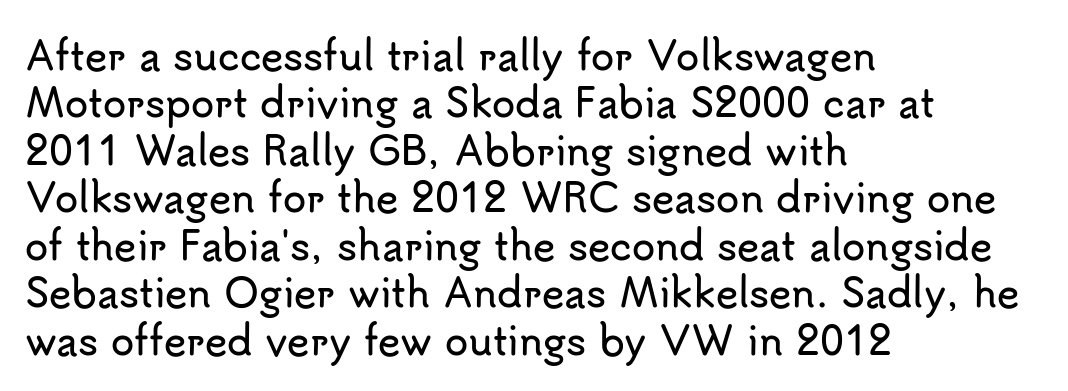
You could call the tracking neutral — neither tight nor loose. Reading down the column, the eye jumps a familiar distance to each next line. Unlike italic type, these characters show no tilt at all. The face used here is a sans, in the tradition of grotesques and geometrics. The baseline area is clear.
